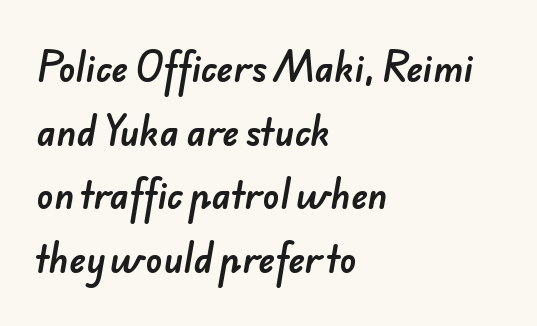
The image shows 35 px sans-serif type; set left-aligned, line spacing 1.82x, normal letter spacing, not underlined; low stroke contrast and a small x-height.
